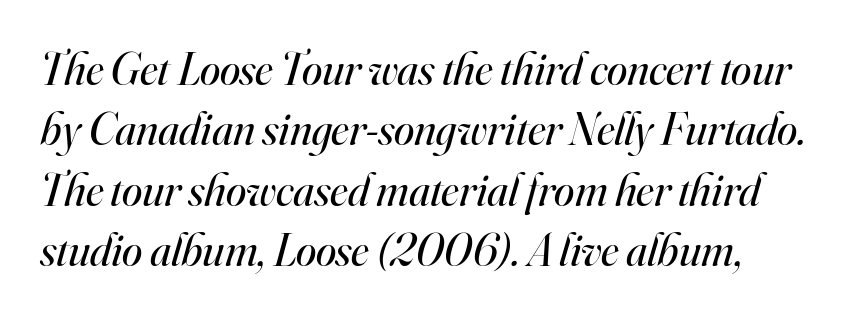
{"serif": "yes", "italic": "yes", "lean": "right", "slant_degrees": 16, "bold": "no", "weight": "regular", "width": "normal", "stroke_contrast": "high", "x_height": "small", "monospaced": "no", "underline": "no", "line_spacing": "normal", "line_spacing_ratio": 1.31, "letter_spacing": "normal", "letter_spacing_em": 0.0, "glyph_px": 46}
